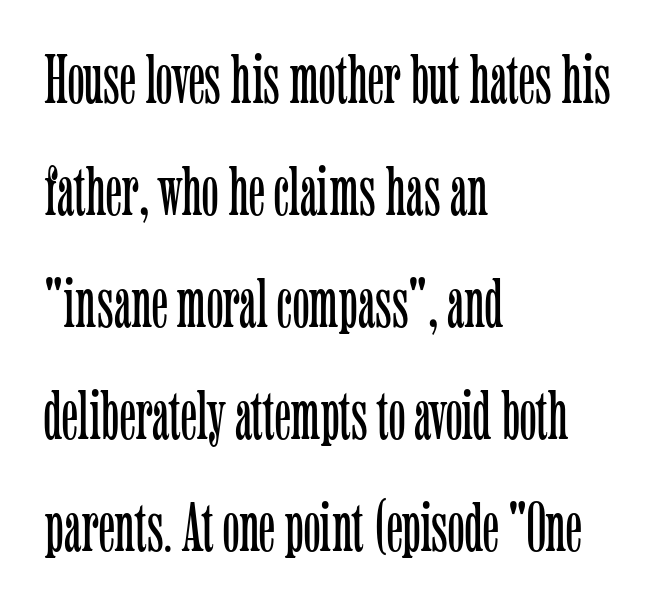
The typography opts for an upright posture over an oblique one. How are the letters spaced? Ordinarily, with no added tracking. Unlike a clean sans, this face finishes its strokes with serifs. One-word summary of the alignment: left. Bare-footed words on every line.
